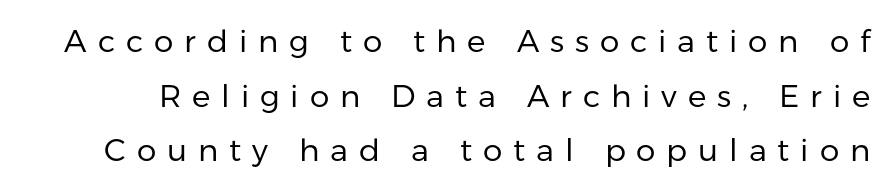
Italic? Not at all — the glyphs are vertical. Is this a fixed-width face? No — the glyphs have proportional, varying widths. Stroke mass is kept to a normal reading level or below. I'd call this a sans setting — the letters go barefoot. Short note: letters widely spaced.
